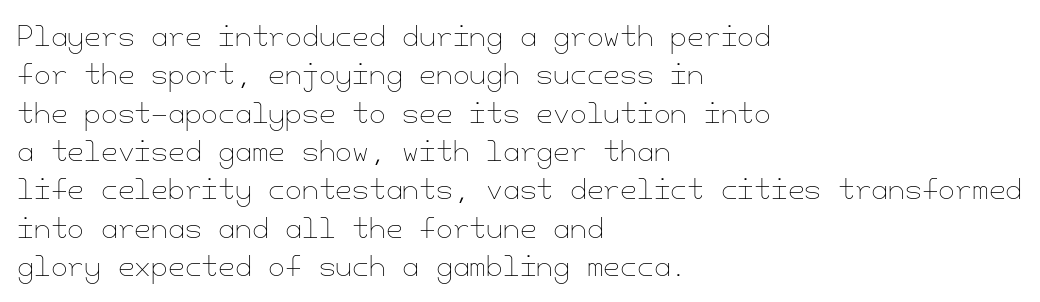
Every row of glyphs begins at an identical x-position on the left. A roman cut, with each character standing at attention. Does the leading feel generous? No, just average. The tracking reads as untouched default to a designer's eye.
